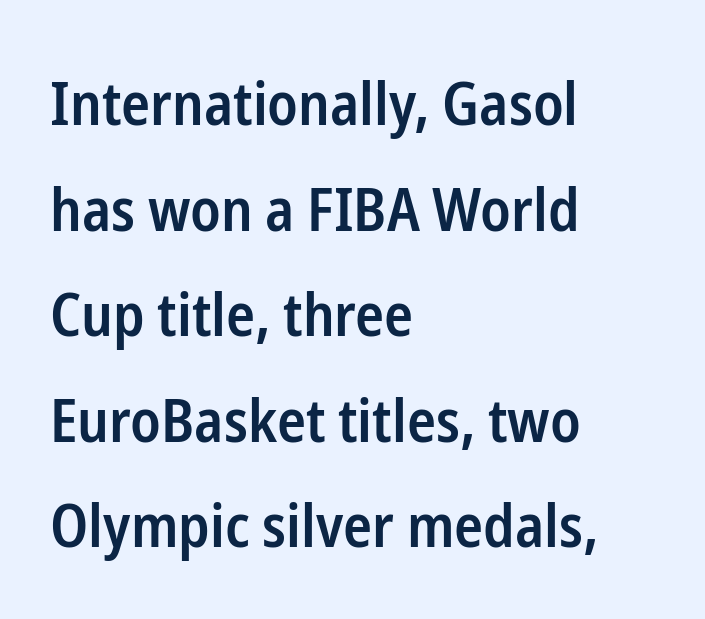
The typography opts for an upright posture over an oblique one. Think of a printed novel: that variable character pitch is what you see here. A somewhat darkened texture: the type is semibold rather than bold. These lines stack with their left ends in a neat column. Compared with typical body copy, the letter spacing here is the same.
